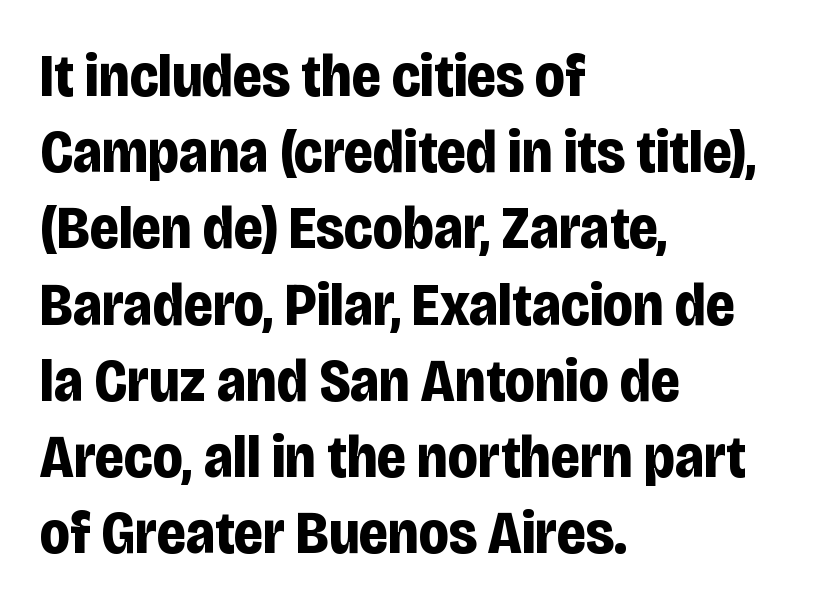
{"serif": "no", "italic": "no", "bold": "yes", "weight": "bold", "width": "condensed", "stroke_contrast": "low", "x_height": "large", "monospaced": "no", "underline": "no", "align": "left", "line_spacing": "normal", "line_spacing_ratio": 1.27, "letter_spacing": "normal", "letter_spacing_em": 0.0, "glyph_px": 60}
